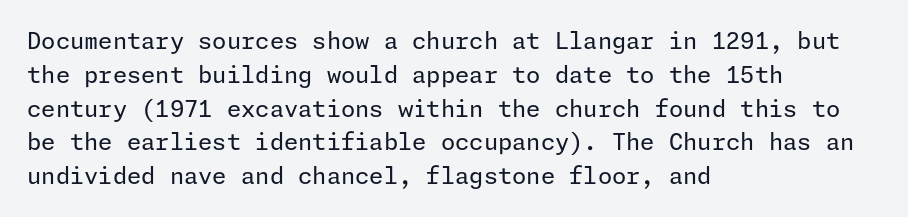
{"italic": "no", "bold": "no", "underline": "no", "align": "left", "line_spacing": "normal", "line_spacing_ratio": 1.47, "letter_spacing": "normal", "letter_spacing_em": 0.0, "glyph_px": 23}
